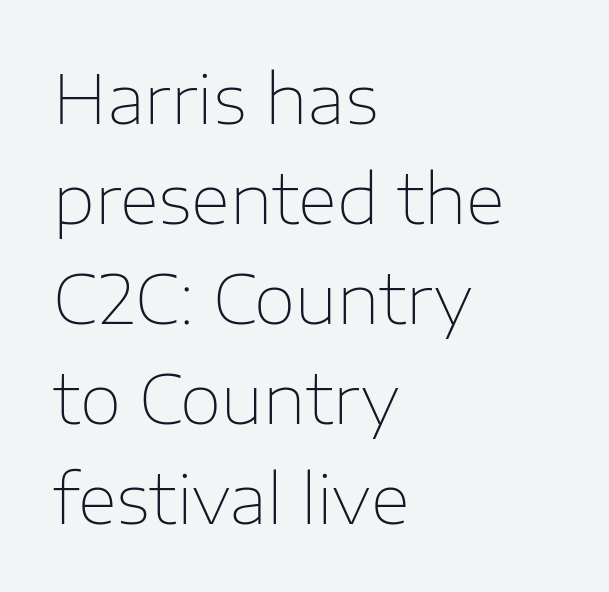
{"serif": "no", "italic": "no", "bold": "no", "weight": "thin", "width": "normal", "stroke_contrast": "low", "x_height": "medium", "monospaced": "no", "underline": "no", "align": "left", "line_spacing": "normal", "line_spacing_ratio": 1.47, "letter_spacing": "normal", "letter_spacing_em": 0.0, "glyph_px": 68}
